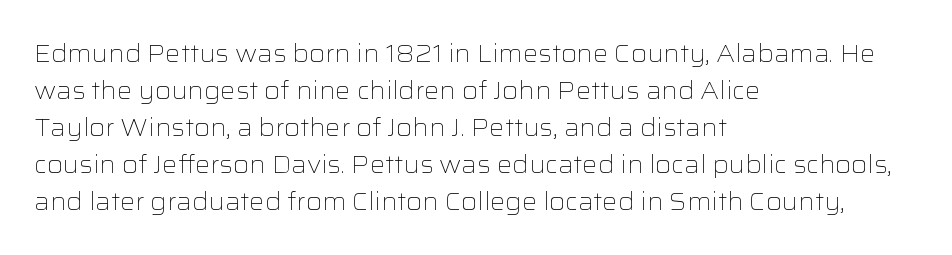
Vertical strokes here are truly vertical. Every row of glyphs begins at an identical x-position on the left. Between one letter and the next there's only the usual sliver of space. Only glyphs here, with clear space below each row.
